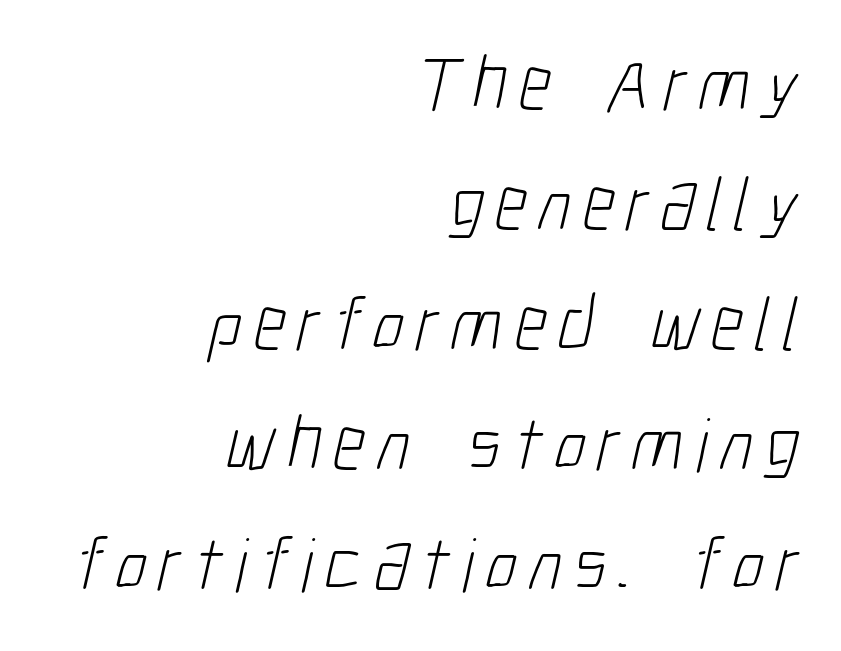
Q: Is the text bold? A: No.
Q: Is the typeface a serif or a sans-serif typeface? A: Sans-serif.
Q: Is the text underlined? A: No.
Q: How is the paragraph aligned? A: Right-aligned.
Q: Is the spacing between lines tight, normal or loose? A: Normal.
Q: Width (condensed, normal, or wide)? A: Condensed.
Q: Stroke contrast? A: Low.
Q: x-height? A: Medium.
Q: Monospaced? A: No.
